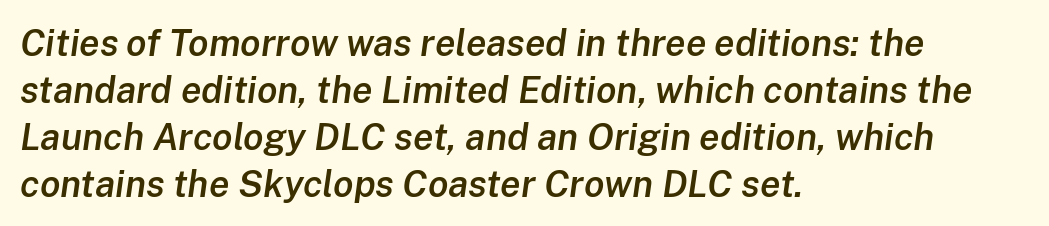
The image shows 37 px semibold type, italic (leaning right); set left-aligned, normal line spacing (1.27x), normal letter spacing, not underlined; low stroke contrast and a medium x-height.
